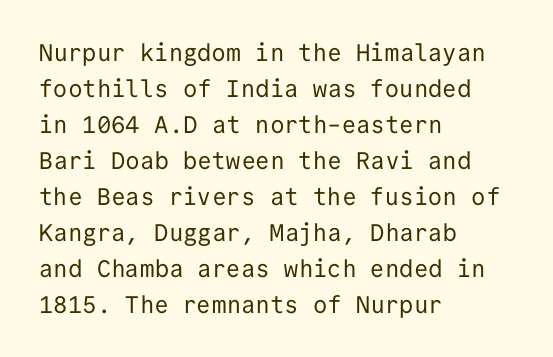
Q: Is the text bold? A: No.
Q: Is the text italic (slanted)? A: No, it is upright.
Q: Is the text underlined? A: No.
Q: How is the paragraph aligned? A: Left-aligned.
Q: Is the spacing between letters normal or unusually wide? A: Normal.
Q: Is the spacing between lines tight, normal or loose? A: Normal.
